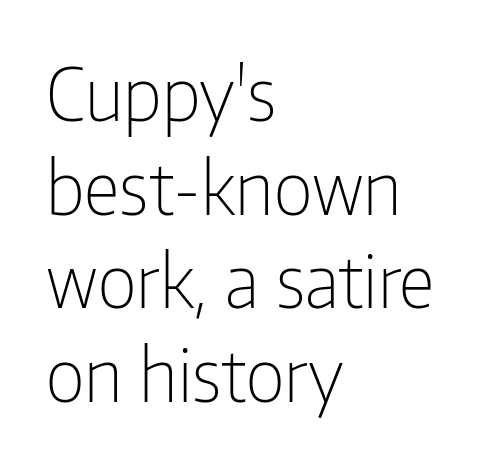
The image shows 72 px light, condensed sans-serif type, upright; set left-aligned, normal line spacing (1.3x), normal letter spacing, not underlined; low stroke contrast and a medium x-height.
